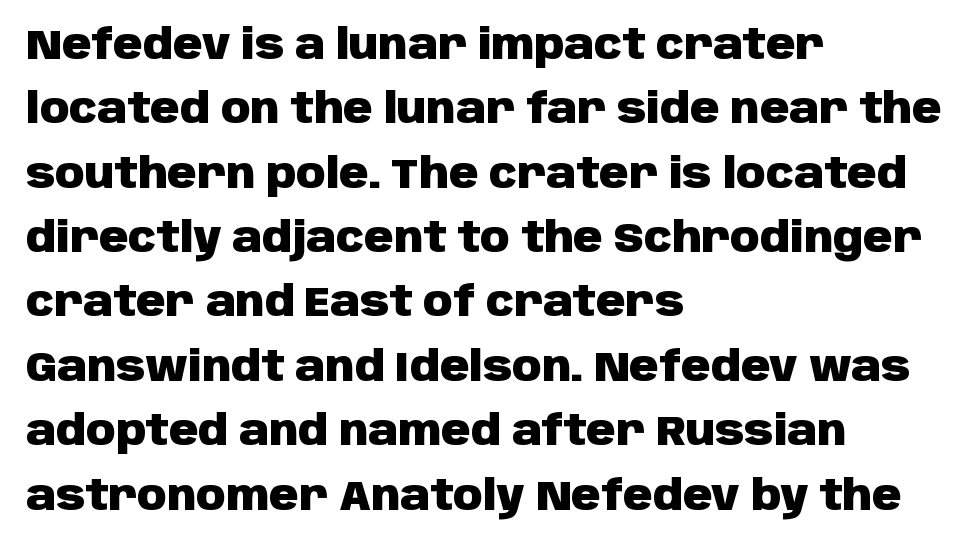
A classic flush-left, rag-right setting is used for this passage. Proportional: the letters do not fall into vertical columns. Compared with typical paragraphs, the rows here are spaced about the same. Heft: maximum for text — a bold. This sample uses a sans-serif face.
